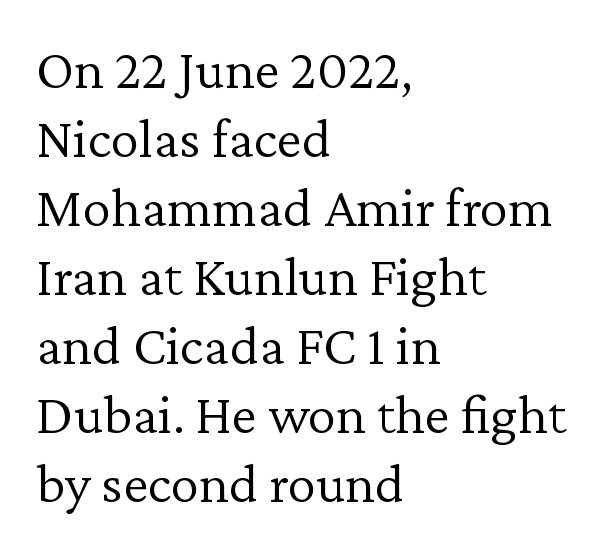
{"serif": "yes", "italic": "no", "bold": "no", "weight": "light", "width": "normal", "stroke_contrast": "low", "x_height": "medium", "monospaced": "no", "underline": "no", "align": "left", "line_spacing_ratio": 1.21, "letter_spacing": "normal", "letter_spacing_em": 0.0, "glyph_px": 57}
